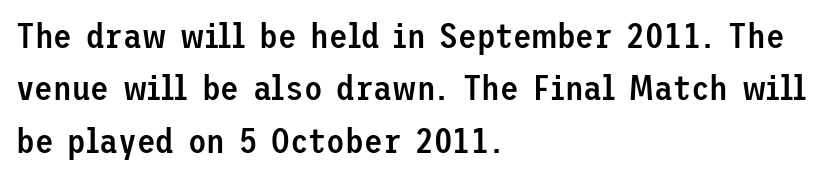
Descenders are the only things crossing below the line. Words appear dense and cohesive because spacing is normal. These lines are set flush left with a ragged right edge. The glyphs have the mass of a demibold cut, below bold. Does the lettering tilt? It doesn't — this is upright.
